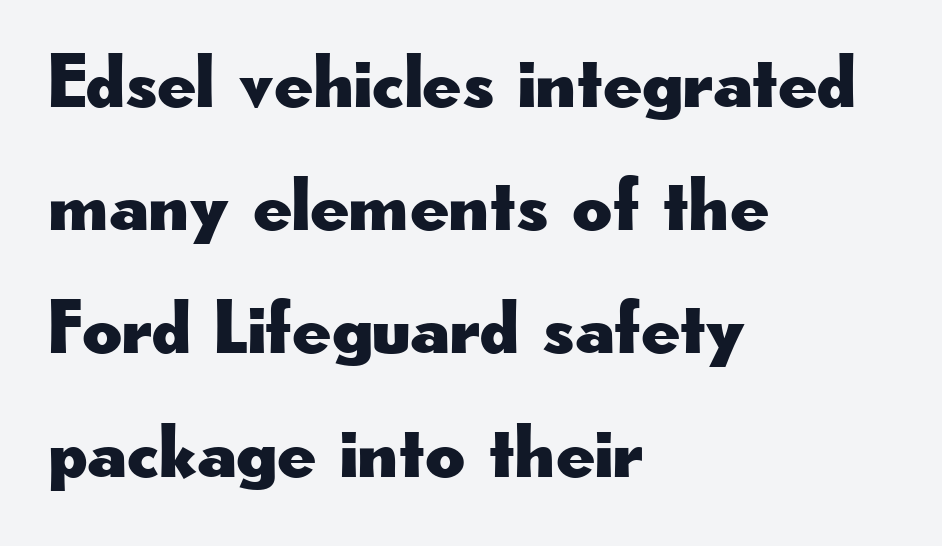
Q: Is the text italic (slanted)? A: No, it is upright.
Q: Is the typeface a serif or a sans-serif typeface? A: Sans-serif.
Q: Is the text underlined? A: No.
Q: How is the paragraph aligned? A: Left-aligned.
Q: Is the spacing between letters normal or unusually wide? A: Normal.
Q: Is the spacing between lines tight, normal or loose? A: Normal.
Q: Width (condensed, normal, or wide)? A: Wide.
Q: Stroke contrast? A: Low.
Q: x-height? A: Small.
Q: Monospaced? A: No.
